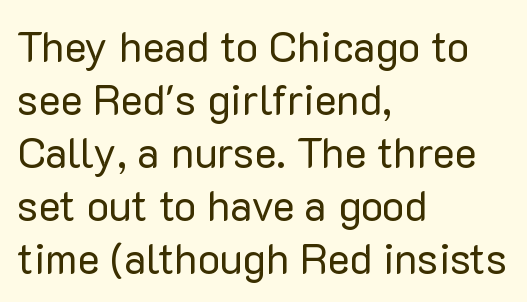
{"serif": "no", "italic": "no", "bold": "no", "weight": "regular", "width": "normal", "stroke_contrast": "low", "x_height": "medium", "monospaced": "no", "underline": "no", "align": "left", "line_spacing": "normal", "line_spacing_ratio": 1.26, "letter_spacing": "normal", "letter_spacing_em": 0.0, "glyph_px": 42}
